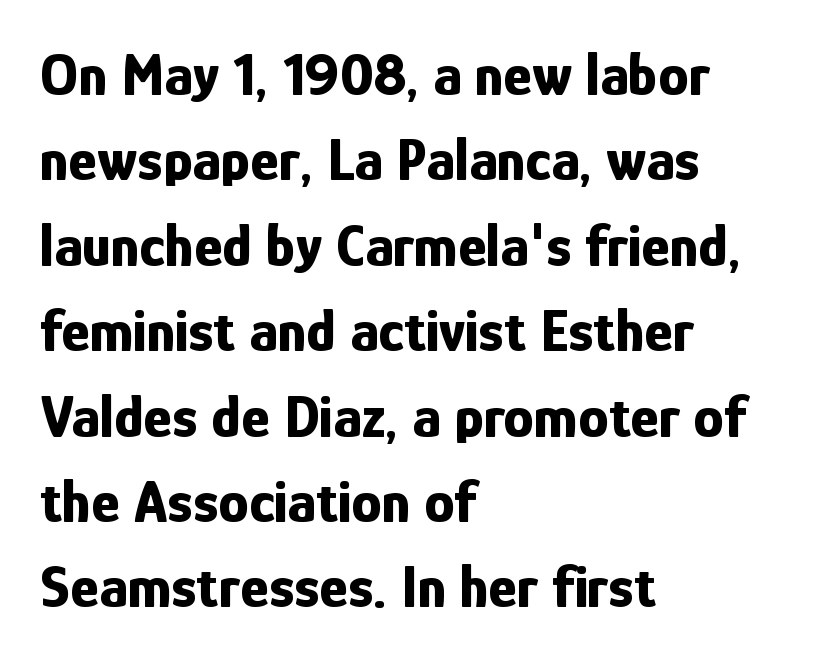
The image shows 61 px bold, condensed sans-serif type, upright; set left-aligned, normal line spacing (1.4x), normal letter spacing, not underlined; low stroke contrast and a medium x-height.
